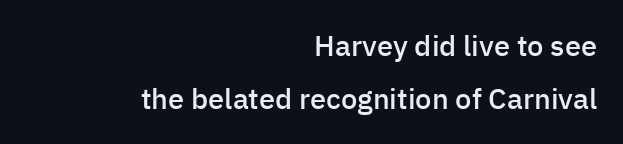
The image shows 29 px semibold sans-serif type, upright; set right-aligned, line spacing 1.83x, normal letter spacing, not underlined; low stroke contrast and a medium x-height.
